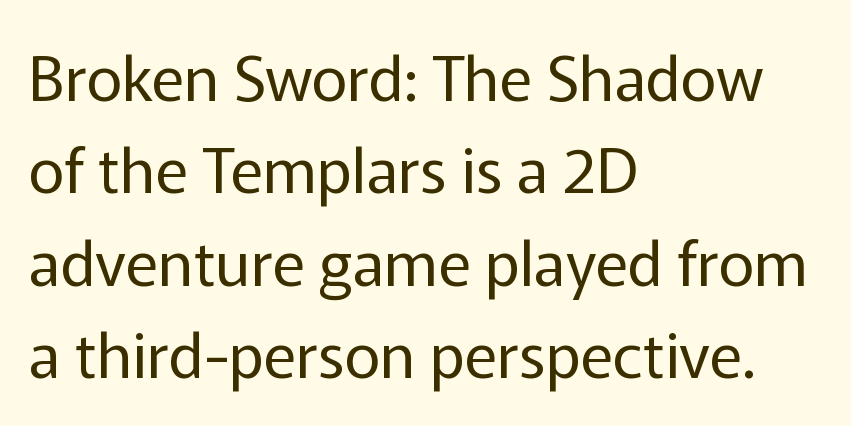
{"serif": "no", "italic": "no", "bold": "no", "weight": "regular", "width": "normal", "stroke_contrast": "low", "x_height": "medium", "monospaced": "no", "underline": "no", "align": "left", "line_spacing": "normal", "line_spacing_ratio": 1.49, "letter_spacing": "normal", "letter_spacing_em": 0.0, "glyph_px": 62}
